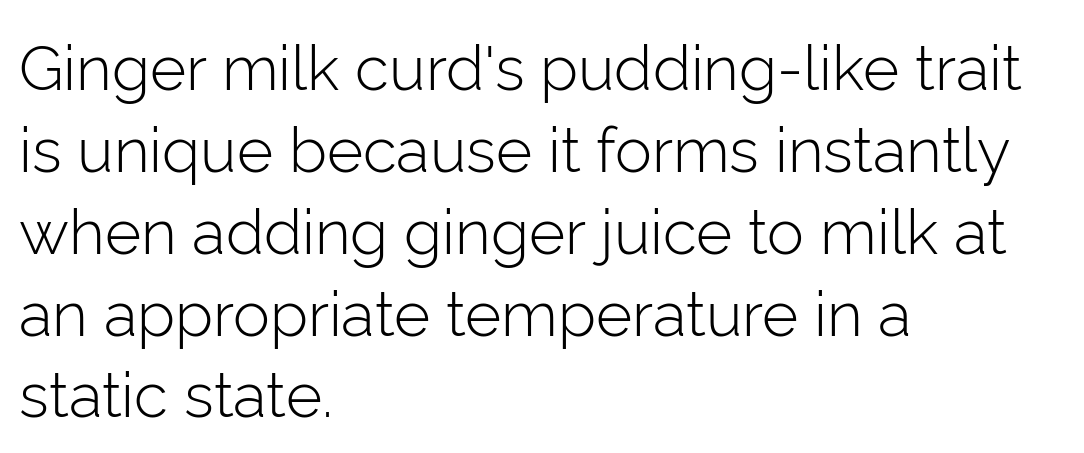
{"serif": "no", "italic": "no", "bold": "no", "weight": "light", "width": "normal", "stroke_contrast": "low", "x_height": "medium", "monospaced": "no", "underline": "no", "align": "left", "line_spacing": "normal", "line_spacing_ratio": 1.32, "letter_spacing": "normal", "letter_spacing_em": 0.0, "glyph_px": 62}
